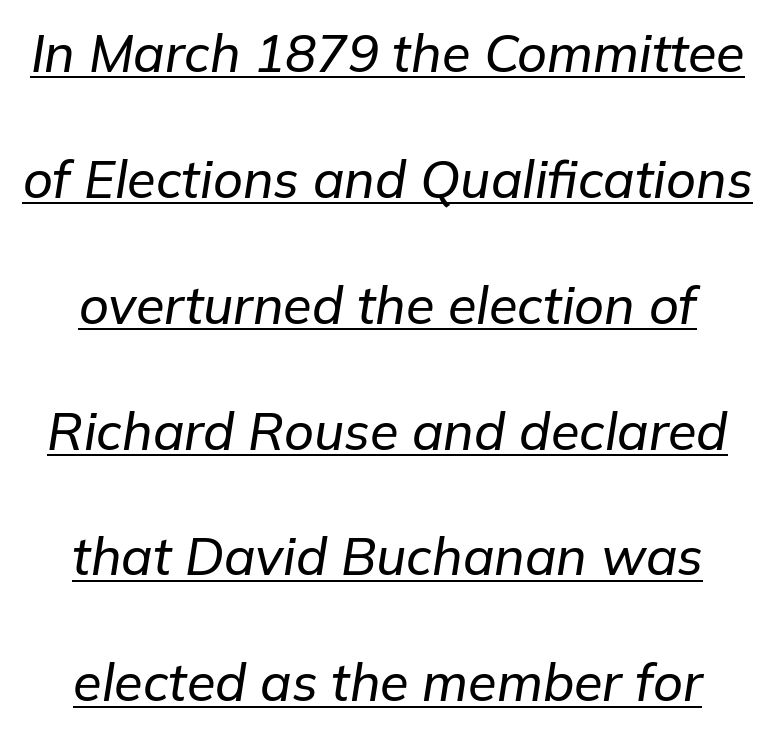
Do the characters align in a grid? No, the font is proportional. The words here are underlined. A typesetter would mark this as italic. Horizontal bands of white between lines are thick stripes. What stands out about the letter spacing? Nothing — it is the standard amount.
